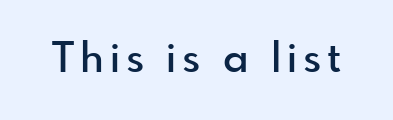
{"serif": "no", "italic": "no", "bold": "semi", "weight": "semibold", "width": "normal", "x_height": "small", "monospaced": "no", "underline": "no", "glyph_px": 41}
